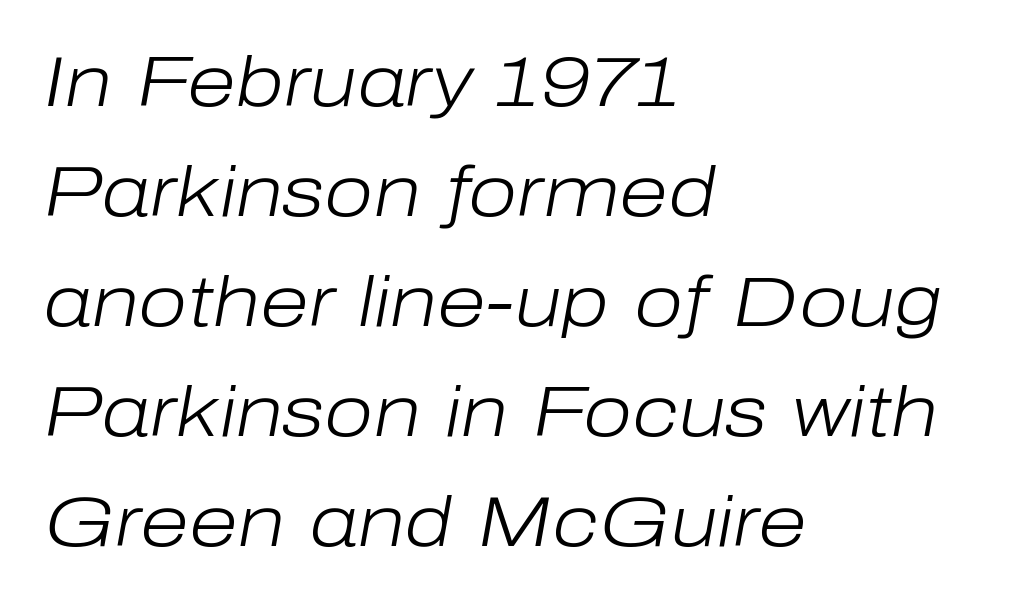
{"italic": "yes", "lean": "right", "slant_degrees": 10, "bold": "no", "weight": "light", "width": "normal", "stroke_contrast": "low", "x_height": "medium", "monospaced": "no", "underline": "no", "align": "left", "line_spacing": "normal", "line_spacing_ratio": 1.55, "letter_spacing": "normal", "letter_spacing_em": 0.0, "glyph_px": 71}
